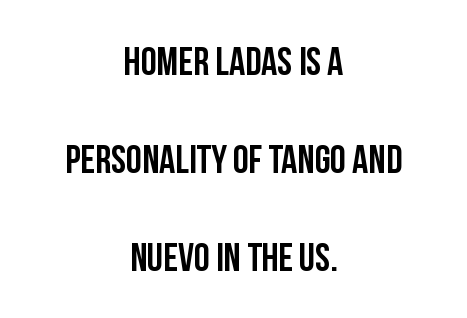
I'd call this a sans setting — the letters go barefoot. A typesetter would mark this as roman, not italic. The lines in this sample share a center point and differ in where they start and stop. Airy leading. Inter-character spacing is left at the font's built-in metrics. Looks like regular typesetting: each glyph gets only the width it needs.
